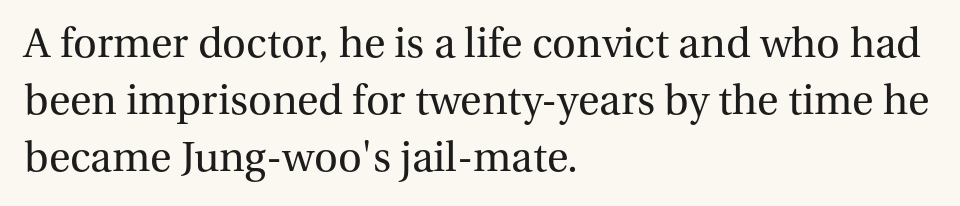
If you drew a line through each stem, it would be perfectly vertical. These lines stack with their left ends in a neat column. Looks like regular typesetting: each glyph gets only the width it needs. A typesetter would label this face a serif.
